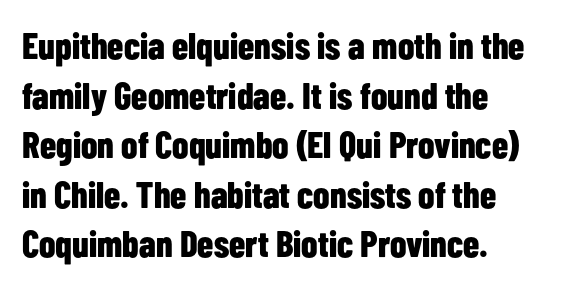
Italic? Not at all — the glyphs are vertical. Tracking here is standard; glyphs follow each other at the usual distance. The face used here has the dense, thick strokes of a bold. Proportional: the letters do not fall into vertical columns. The rendering uses a moderate line-height, typical for paragraphs.
